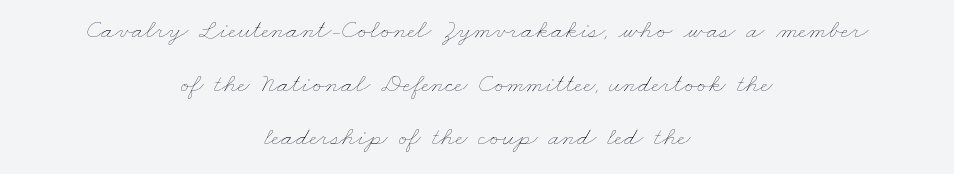
{"bold": "no", "underline": "no", "align": "center", "line_spacing": "loose", "line_spacing_ratio": 1.99, "letter_spacing": "normal", "letter_spacing_em": 0.0, "glyph_px": 27}
